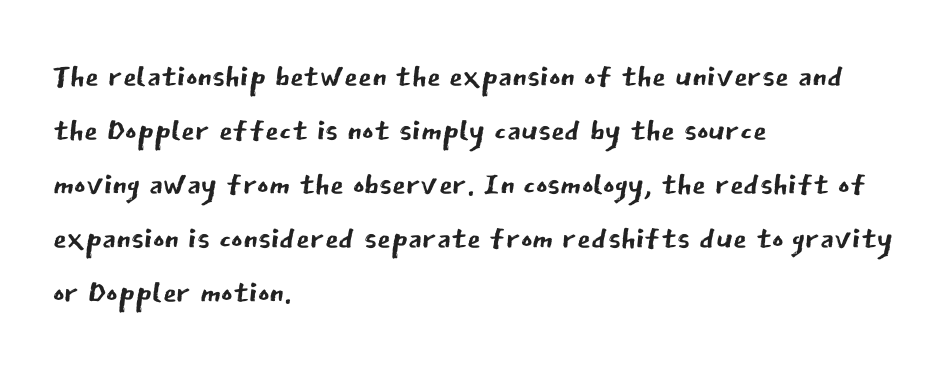
{"serif": "no", "italic": "no", "bold": "no", "weight": "regular", "width": "normal", "stroke_contrast": "low", "x_height": "medium", "monospaced": "no", "underline": "no", "align": "left", "line_spacing_ratio": 1.23, "letter_spacing": "normal", "letter_spacing_em": 0.0, "glyph_px": 44}
